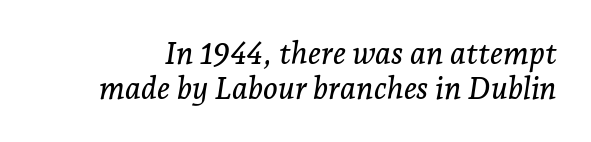
Q: Is the text italic (slanted)? A: Yes, it leans right by about 7 degrees.
Q: Is the typeface a serif or a sans-serif typeface? A: Serif.
Q: Is the text underlined? A: No.
Q: Is the spacing between letters normal or unusually wide? A: Normal.
Q: Is the spacing between lines tight, normal or loose? A: Tight.
Q: Width (condensed, normal, or wide)? A: Normal.
Q: Stroke contrast? A: Low.
Q: x-height? A: Medium.
Q: Monospaced? A: No.
